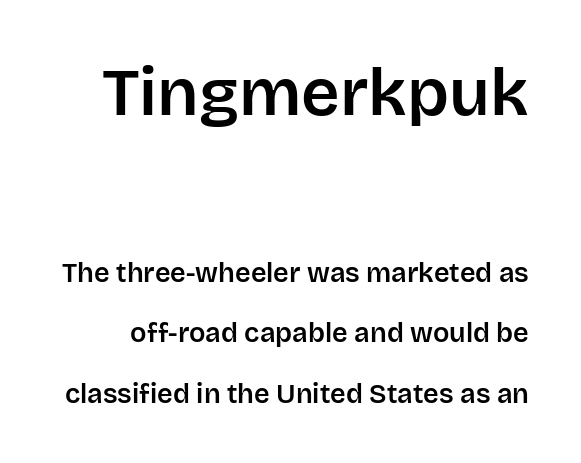
Q: Is the text italic (slanted)? A: No, it is upright.
Q: Is the typeface a serif or a sans-serif typeface? A: Sans-serif.
Q: Is the text underlined? A: No.
Q: Is the spacing between letters normal or unusually wide? A: Normal.
Q: Is the spacing between lines tight, normal or loose? A: Loose.
Q: Which block of text is set in a larger size, the first (top) or the second (bottom)? A: The first (top) one.
Q: Width (condensed, normal, or wide)? A: Normal.
Q: Stroke contrast? A: Low.
Q: x-height? A: Large.
Q: Monospaced? A: No.
